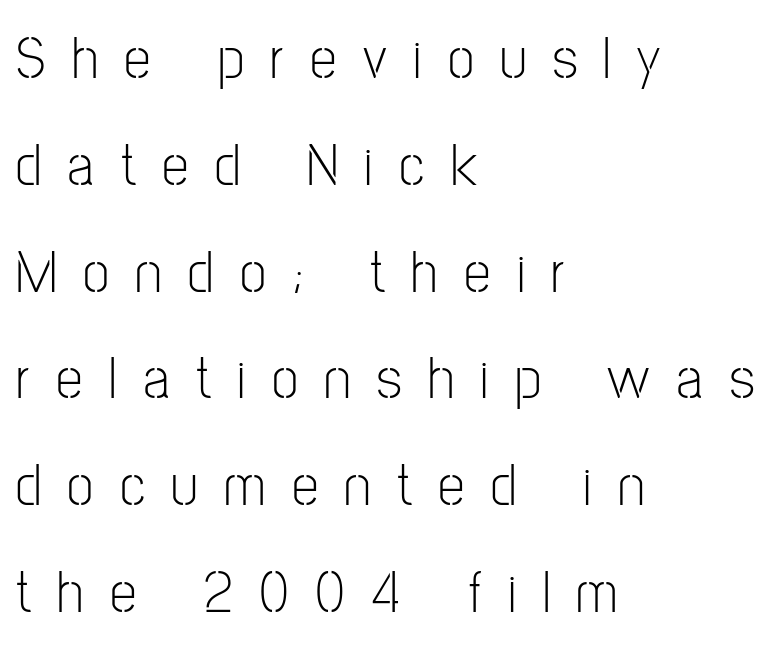
Q: Is the text bold? A: No.
Q: Is the text italic (slanted)? A: No, it is upright.
Q: Is the typeface a serif or a sans-serif typeface? A: Sans-serif.
Q: Is the text underlined? A: No.
Q: How is the paragraph aligned? A: Left-aligned.
Q: Is the spacing between letters normal or unusually wide? A: Unusually wide.
Q: Width (condensed, normal, or wide)? A: Condensed.
Q: Stroke contrast? A: Low.
Q: x-height? A: Medium.
Q: Monospaced? A: No.
